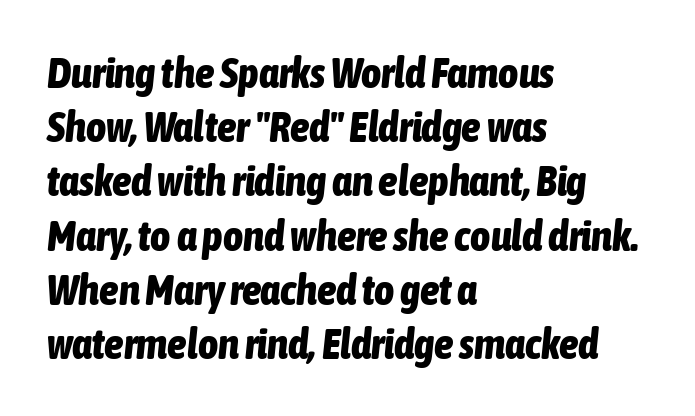
Q: Is the text bold? A: Yes.
Q: Is the text italic (slanted)? A: Yes, it leans right by about 6 degrees.
Q: Is the text underlined? A: No.
Q: How is the paragraph aligned? A: Left-aligned.
Q: Is the spacing between letters normal or unusually wide? A: Normal.
Q: Is the spacing between lines tight, normal or loose? A: Normal.
Q: Width (condensed, normal, or wide)? A: Condensed.
Q: Stroke contrast? A: Low.
Q: x-height? A: Medium.
Q: Monospaced? A: No.
